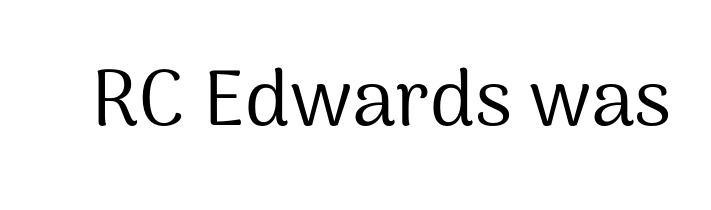
The image shows 79 px regular-weight sans-serif type, upright; set normal letter spacing, not underlined; medium stroke contrast and a medium x-height.
